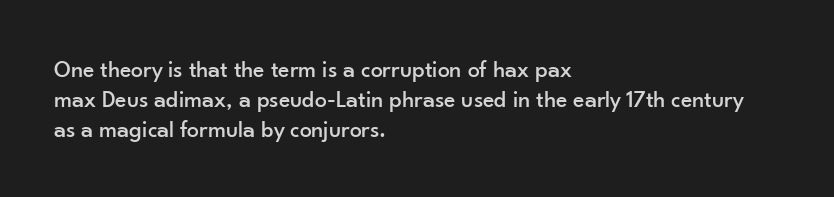
The image shows 24 px text type, upright; set left-aligned, normal line spacing (1.25x), normal letter spacing, not underlined.
